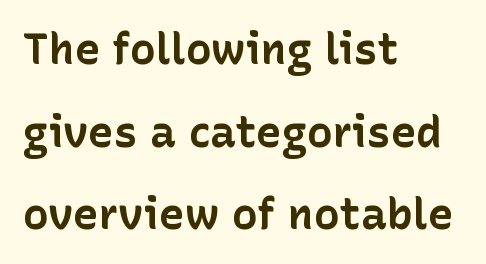
Q: Is the text bold? A: Yes.
Q: Is the text italic (slanted)? A: No, it is upright.
Q: Is the typeface a serif or a sans-serif typeface? A: Sans-serif.
Q: Is the text underlined? A: No.
Q: How is the paragraph aligned? A: Left-aligned.
Q: Is the spacing between letters normal or unusually wide? A: Normal.
Q: Is the spacing between lines tight, normal or loose? A: Loose.
Q: Width (condensed, normal, or wide)? A: Normal.
Q: Stroke contrast? A: Low.
Q: x-height? A: Medium.
Q: Monospaced? A: No.
